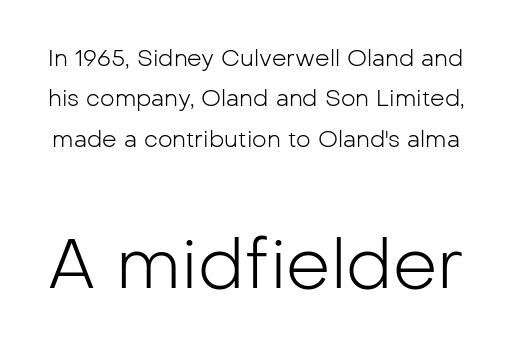
Beneath every word, the page is bare. Looks like regular typesetting: each glyph gets only the width it needs. Do the letters lean? They stand straight. To sum up the face: it is a sans, with no serifs. The font is comparable to plain body text, perhaps lighter. The line texture is even and compact thanks to regular tracking.
